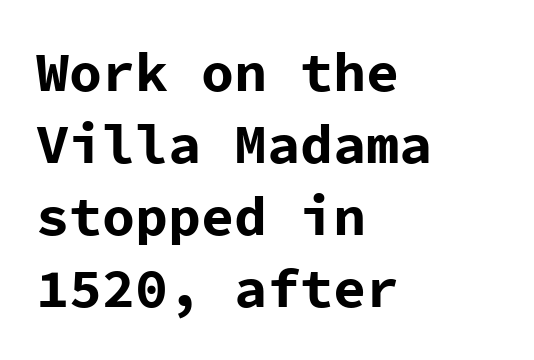
Q: Is the text bold? A: Yes.
Q: Is the text italic (slanted)? A: No, it is upright.
Q: Is the typeface a serif or a sans-serif typeface? A: Sans-serif.
Q: Is the text underlined? A: No.
Q: How is the paragraph aligned? A: Left-aligned.
Q: Is the spacing between letters normal or unusually wide? A: Normal.
Q: Is the spacing between lines tight, normal or loose? A: Normal.
Q: Width (condensed, normal, or wide)? A: Normal.
Q: Stroke contrast? A: Low.
Q: x-height? A: Medium.
Q: Monospaced? A: Yes.
